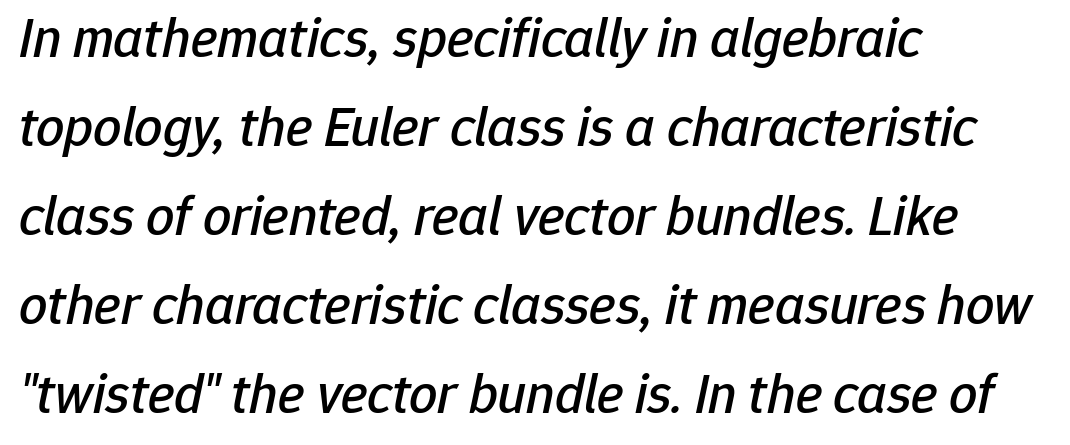
The image shows 56 px text type, italic (leaning right); set left-aligned, normal line spacing (1.59x), normal letter spacing, not underlined; low stroke contrast and a medium x-height.
